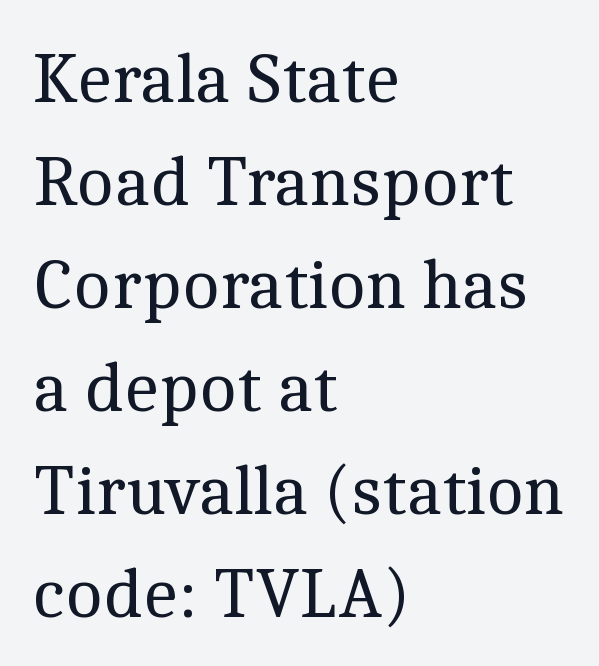
Q: Is the text bold? A: No.
Q: Is the text italic (slanted)? A: No, it is upright.
Q: Is the typeface a serif or a sans-serif typeface? A: Serif.
Q: Is the text underlined? A: No.
Q: How is the paragraph aligned? A: Left-aligned.
Q: Is the spacing between letters normal or unusually wide? A: Normal.
Q: Is the spacing between lines tight, normal or loose? A: Normal.
Q: Width (condensed, normal, or wide)? A: Normal.
Q: x-height? A: Medium.
Q: Monospaced? A: No.
